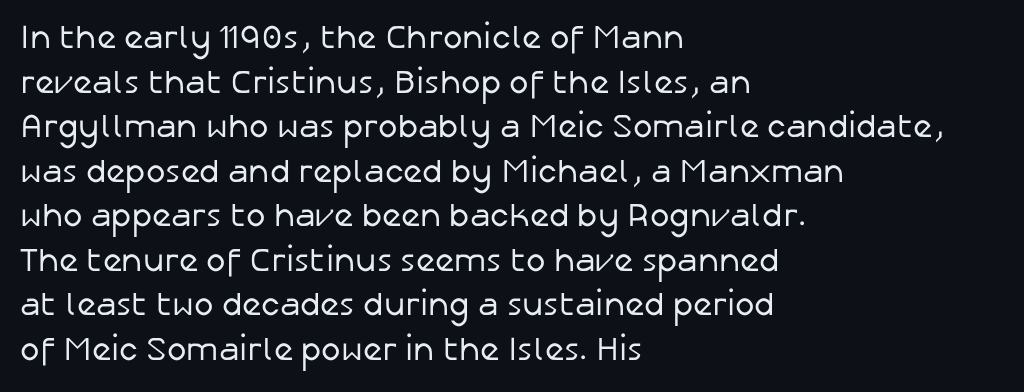
{"serif": "no", "italic": "no", "bold": "no", "weight": "regular", "width": "normal", "stroke_contrast": "low", "x_height": "medium", "monospaced": "no", "underline": "no", "align": "left", "line_spacing": "normal", "line_spacing_ratio": 1.35, "letter_spacing": "normal", "letter_spacing_em": 0.0, "glyph_px": 33}
